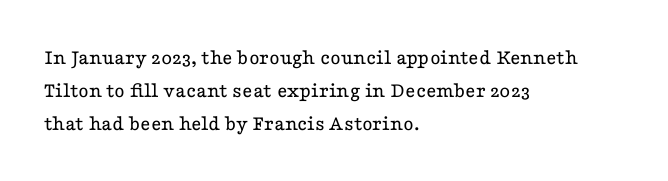
Q: Is the text bold? A: No.
Q: Is the text italic (slanted)? A: No, it is upright.
Q: Is the text underlined? A: No.
Q: How is the paragraph aligned? A: Left-aligned.
Q: Is the spacing between letters normal or unusually wide? A: Normal.
Q: Is the spacing between lines tight, normal or loose? A: Normal.
